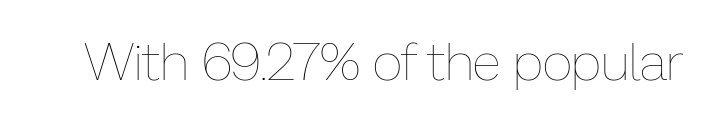
{"italic": "no", "bold": "no", "weight": "thin", "width": "normal", "stroke_contrast": "low", "x_height": "medium", "monospaced": "no", "underline": "no", "letter_spacing": "normal", "letter_spacing_em": 0.0, "glyph_px": 53}
